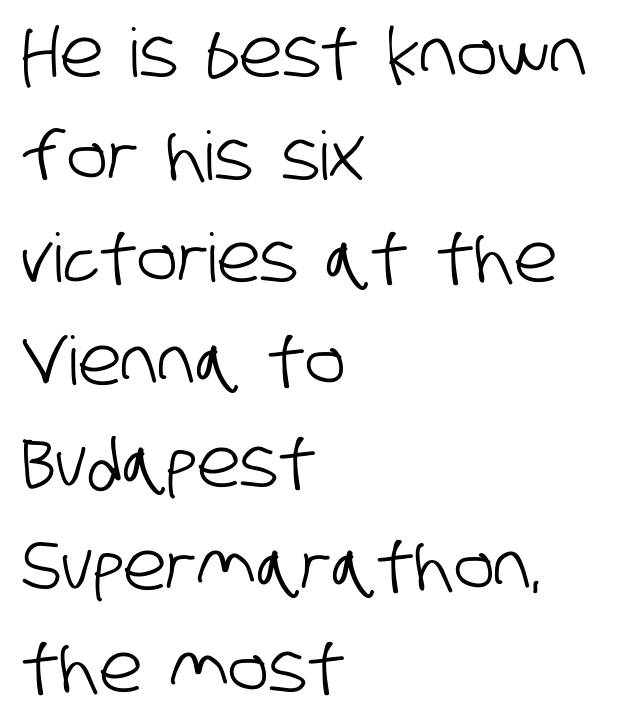
Q: Is the typeface a serif or a sans-serif typeface? A: Sans-serif.
Q: Is the text underlined? A: No.
Q: How is the paragraph aligned? A: Left-aligned.
Q: Is the spacing between letters normal or unusually wide? A: Normal.
Q: Is the spacing between lines tight, normal or loose? A: Normal.
Q: Width (condensed, normal, or wide)? A: Condensed.
Q: Stroke contrast? A: Low.
Q: x-height? A: Large.
Q: Monospaced? A: No.
